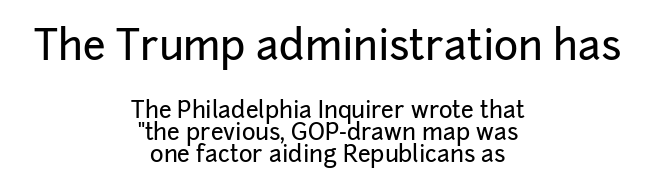
Q: Is the text italic (slanted)? A: No, it is upright.
Q: Is the typeface a serif or a sans-serif typeface? A: Sans-serif.
Q: Is the text underlined? A: No.
Q: How is the paragraph aligned? A: Centered.
Q: Is the spacing between letters normal or unusually wide? A: Normal.
Q: Is the spacing between lines tight, normal or loose? A: Tight.
Q: Which block of text is set in a larger size, the first (top) or the second (bottom)? A: The first (top) one.
Q: Width (condensed, normal, or wide)? A: Normal.
Q: Stroke contrast? A: Low.
Q: x-height? A: Medium.
Q: Monospaced? A: No.
